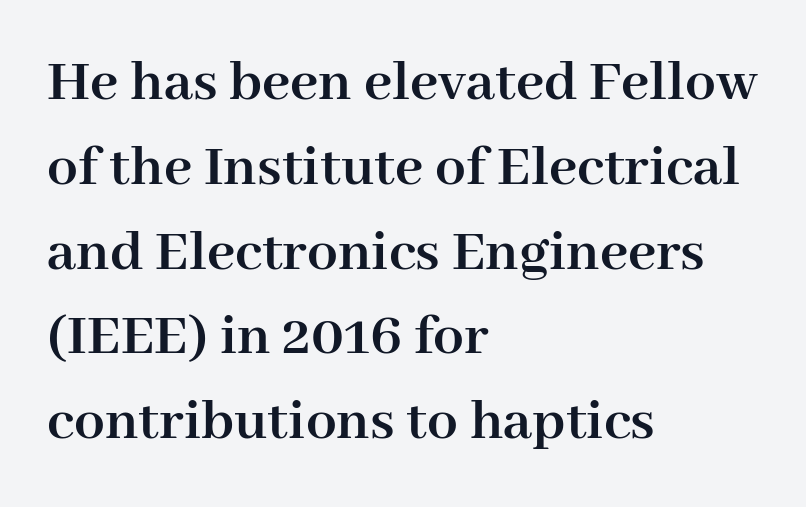
Reading down the block, your eye returns to a fixed left position each line. To sum up the face: it has serifs. When letters stand straight like this, we call the style roman or upright. Leading: standard. Its strokes are broad and dark, the hallmark of bold type. A clean baseline with only descenders dipping below it.
